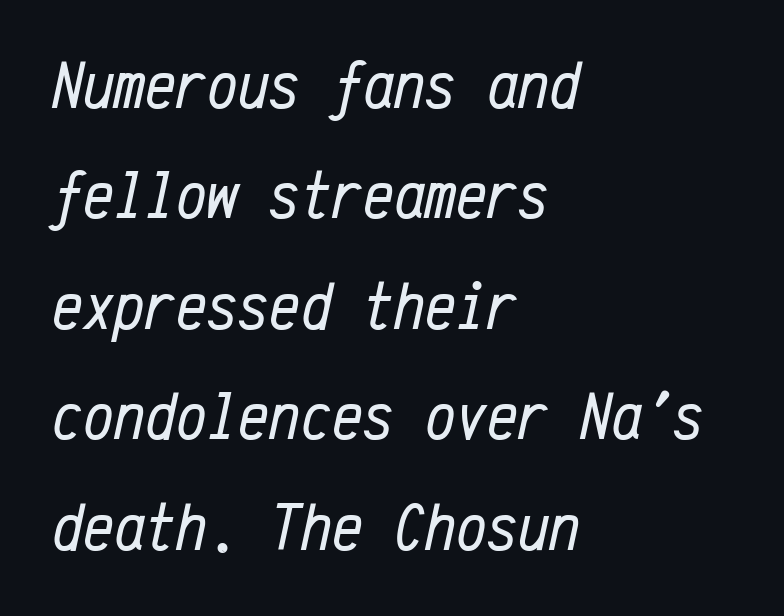
{"italic": "yes", "lean": "right", "slant_degrees": 12, "bold": "no", "weight": "regular", "width": "condensed", "stroke_contrast": "low", "x_height": "medium", "monospaced": "yes", "underline": "no", "align": "left", "line_spacing": "normal", "line_spacing_ratio": 1.6, "letter_spacing": "normal", "letter_spacing_em": 0.0, "glyph_px": 69}
